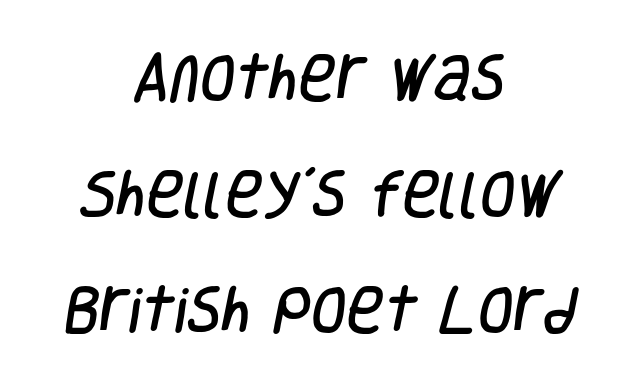
Q: Is the typeface a serif or a sans-serif typeface? A: Sans-serif.
Q: Is the text underlined? A: No.
Q: How is the paragraph aligned? A: Centered.
Q: Is the spacing between letters normal or unusually wide? A: Normal.
Q: Is the spacing between lines tight, normal or loose? A: Loose.
Q: Width (condensed, normal, or wide)? A: Condensed.
Q: Stroke contrast? A: Low.
Q: x-height? A: Large.
Q: Monospaced? A: No.
